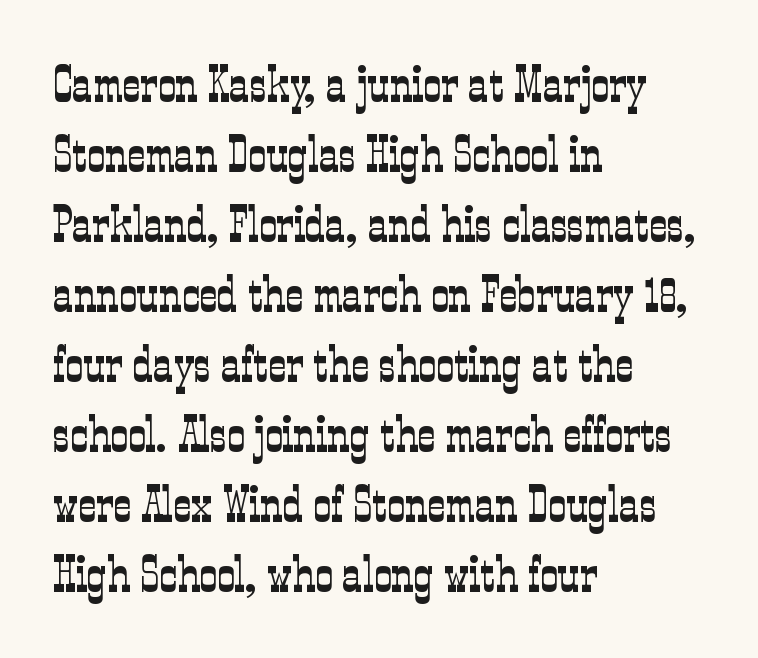
Note: serifs present on the glyphs. Left-aligned paragraph, ragged on the right. Nobody touched the tracking dial on this one. Stems and bowls with no extra thickness — not bold. The words here are not underlined.
